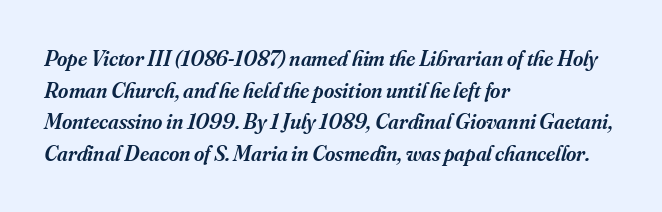
You can tell it's italic because the verticals aren't actually vertical. Reading down the block, your eye returns to a fixed left position each line. Bare-footed words on every line. What weight is shown? A semibold, between regular and bold. This sample keeps an unexceptional amount of space between lines. The tracking reads as untouched default to a designer's eye.
